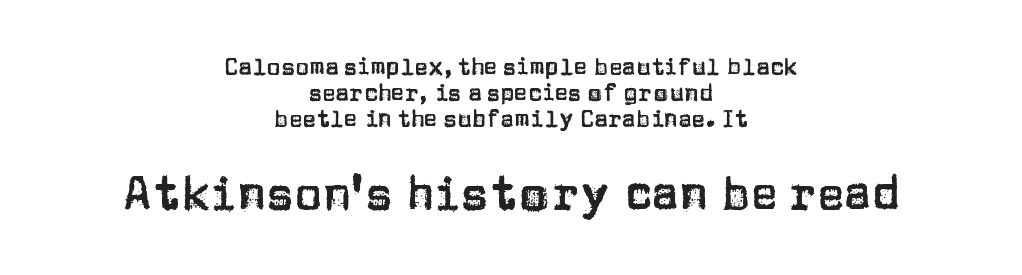
Q: Is the text italic (slanted)? A: No, it is upright.
Q: Is the typeface a serif or a sans-serif typeface? A: Sans-serif.
Q: Is the text underlined? A: No.
Q: How is the paragraph aligned? A: Centered.
Q: Is the spacing between letters normal or unusually wide? A: Normal.
Q: Is the spacing between lines tight, normal or loose? A: Tight.
Q: Which block of text is set in a larger size, the first (top) or the second (bottom)? A: The second (bottom) one.
Q: Width (condensed, normal, or wide)? A: Normal.
Q: Stroke contrast? A: Low.
Q: x-height? A: Large.
Q: Monospaced? A: No.
